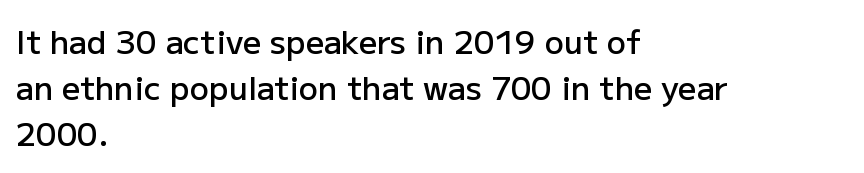
{"serif": "no", "italic": "no", "bold": "semi", "weight": "semibold", "width": "normal", "stroke_contrast": "low", "x_height": "medium", "monospaced": "no", "underline": "no", "align": "left", "line_spacing": "normal", "line_spacing_ratio": 1.44, "letter_spacing": "normal", "letter_spacing_em": 0.0, "glyph_px": 32}
